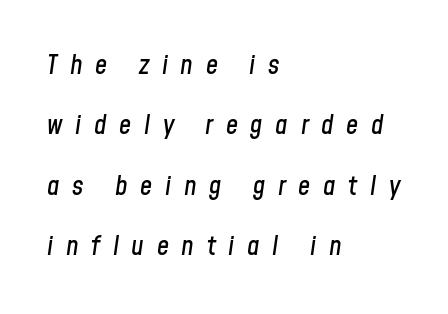
Q: Is the text italic (slanted)? A: Yes, it leans right by about 8 degrees.
Q: Is the text underlined? A: No.
Q: How is the paragraph aligned? A: Left-aligned.
Q: Is the spacing between letters normal or unusually wide? A: Unusually wide.
Q: Is the spacing between lines tight, normal or loose? A: Loose.
